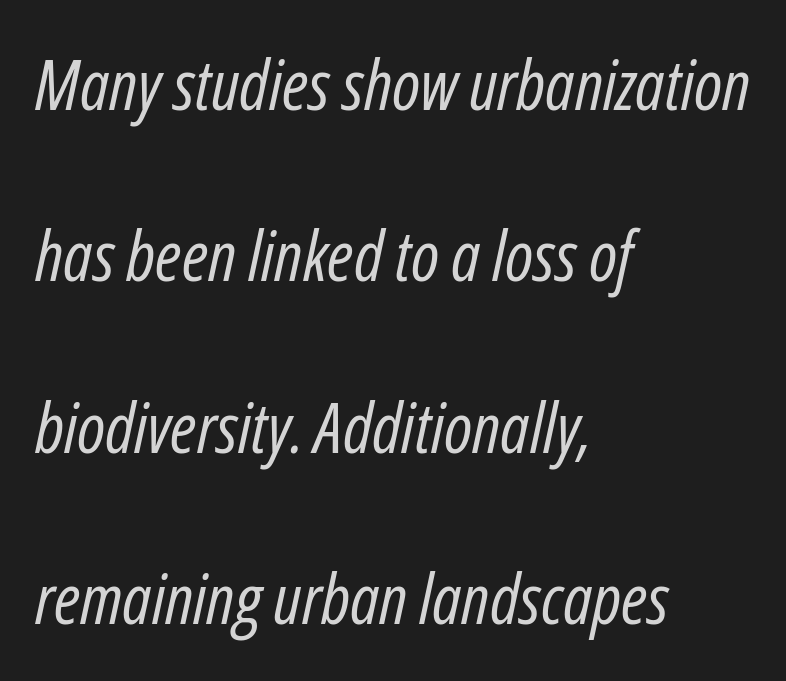
Each new line begins a long way beneath the previous one. In terms of letterspacing, this is plain default setting. Weight: in the light-to-regular range. The whole block is typeset with a tilt.
